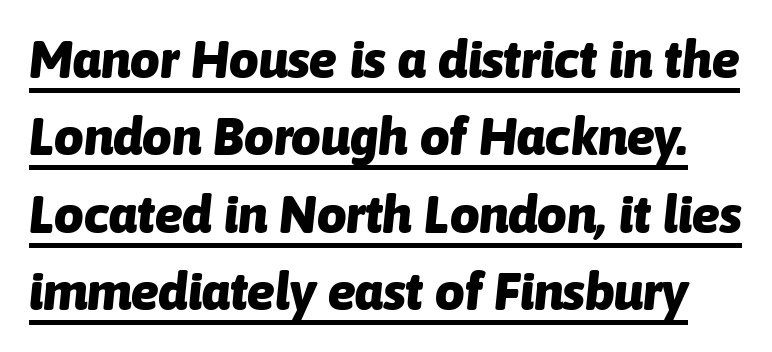
The image shows 52 px heavy type, italic (leaning right); set normal line spacing (1.49x), normal letter spacing, underlined; low stroke contrast and a medium x-height.
